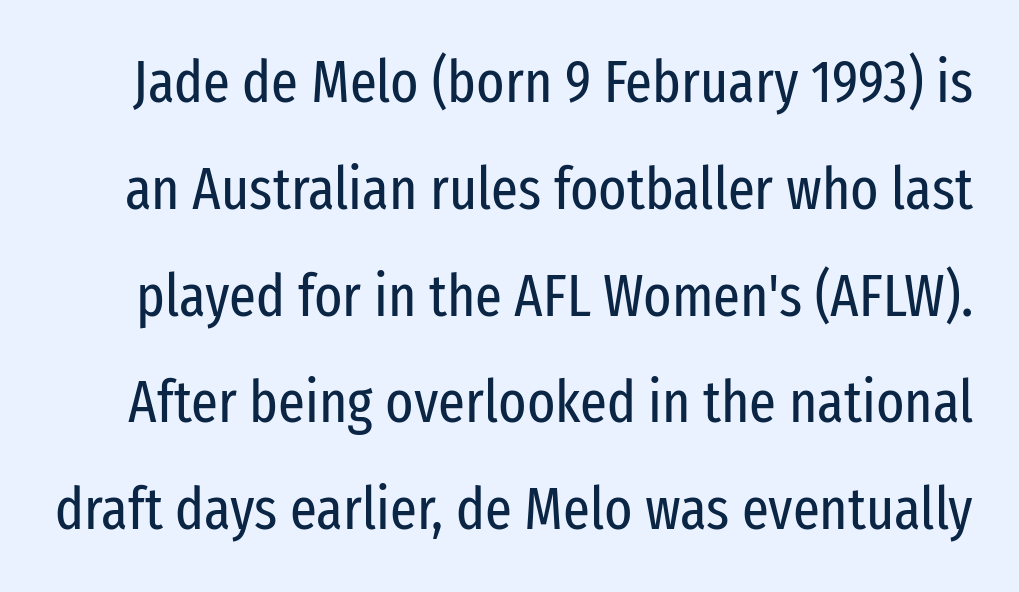
The type sits square on the baseline with zero lean. Regarding serifs, this sample does without them. Letter spacing: default. Is the stroke heavy? The answer is a plain regular-or-lighter. Looks like regular typesetting: each glyph gets only the width it needs. Unmarked baselines from the first word to the last.
